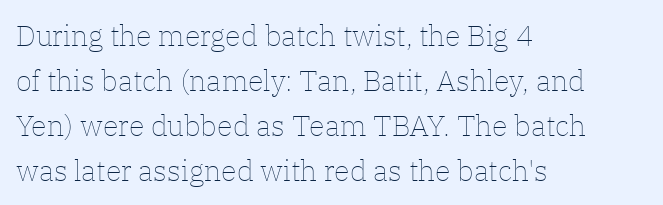
{"italic": "no", "bold": "no", "weight": "thin", "width": "normal", "stroke_contrast": "low", "x_height": "medium", "monospaced": "no", "underline": "no", "align": "left", "line_spacing": "normal", "line_spacing_ratio": 1.55, "letter_spacing": "normal", "letter_spacing_em": 0.0, "glyph_px": 29}
